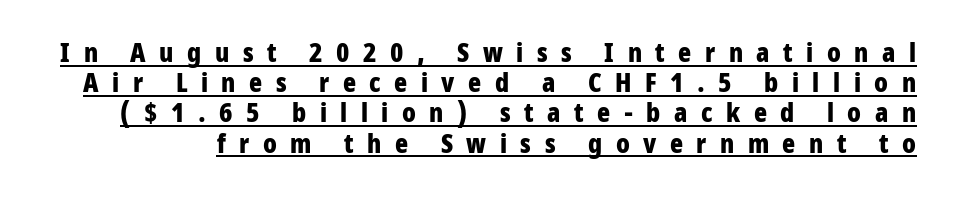
{"italic": "no", "bold": "yes", "underline": "yes", "line_spacing": "tight", "line_spacing_ratio": 1.12, "letter_spacing": "wide", "letter_spacing_em": 0.5, "glyph_px": 27}
